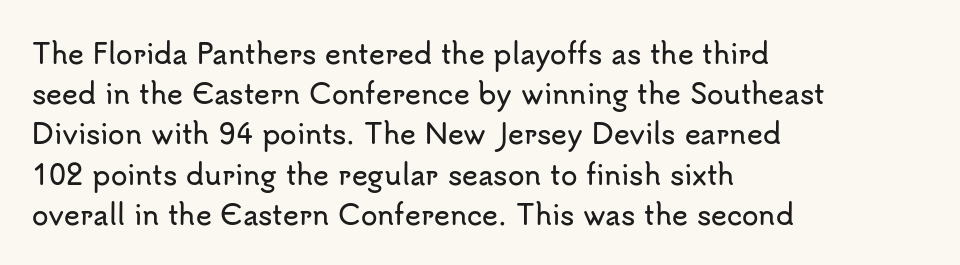
Summary of vertical rhythm: regular, with standard interline spacing. No italicization has been applied; the sample stays upright. One-word summary of the alignment: left. The line texture is even and compact thanks to regular tracking. The space directly below the letters is spotless.
